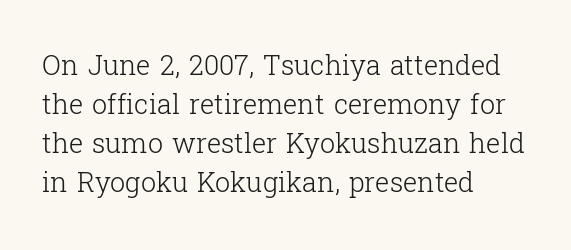
The image shows 27 px text type, upright; set left-aligned, normal line spacing (1.44x), normal letter spacing, not underlined.
